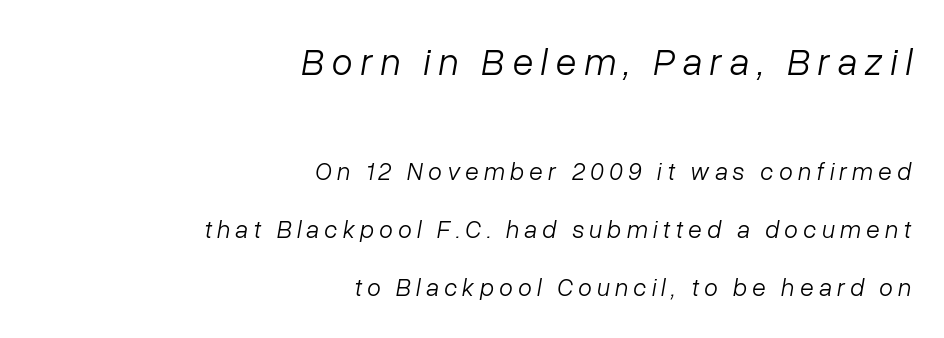
Characters are canted at an angle relative to the baseline's perpendicular. The passage shown begins with its larger block and ends with its smaller one. The horizontal fit of the characters is loose and conspicuously gappy. Does the leading feel generous? Absolutely, it's lavish. This sample is right-justified, so line beginnings fall wherever the words allow. The face used here is proportionally spaced, like ordinary book or web type.
